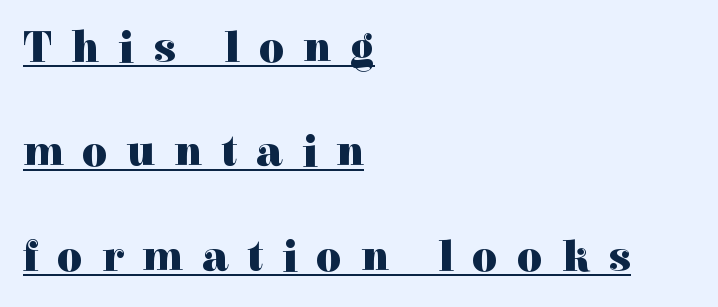
The image shows 44 px heavy serif type, upright; set left-aligned, loose line spacing (2.37x), unusually wide letter spacing (+0.43 em), underlined; a medium x-height.
